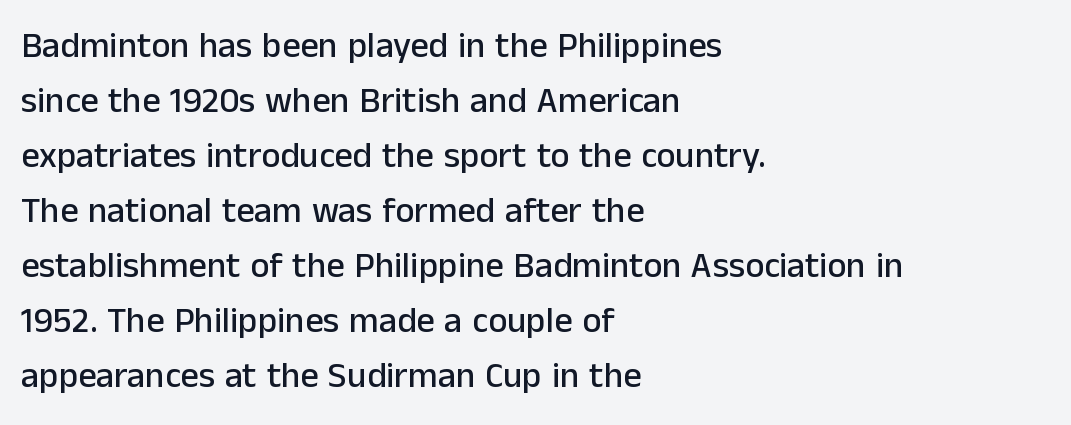
{"serif": "no", "italic": "no", "width": "normal", "stroke_contrast": "low", "x_height": "medium", "monospaced": "no", "underline": "no", "align": "left", "line_spacing": "normal", "line_spacing_ratio": 1.53, "letter_spacing": "normal", "letter_spacing_em": 0.0, "glyph_px": 36}
